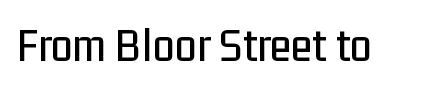
{"serif": "no", "italic": "no", "width": "condensed", "stroke_contrast": "low", "x_height": "medium", "monospaced": "no", "underline": "no", "letter_spacing": "normal", "letter_spacing_em": 0.0, "glyph_px": 49}
